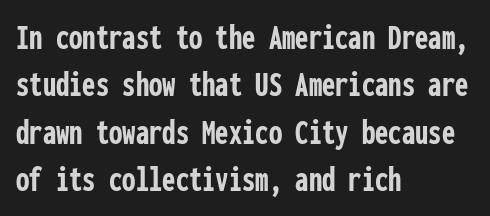
Q: Is the text bold? A: Yes.
Q: Is the text italic (slanted)? A: No, it is upright.
Q: Is the typeface a serif or a sans-serif typeface? A: Sans-serif.
Q: Is the text underlined? A: No.
Q: How is the paragraph aligned? A: Left-aligned.
Q: Is the spacing between letters normal or unusually wide? A: Normal.
Q: Is the spacing between lines tight, normal or loose? A: Normal.
Q: Width (condensed, normal, or wide)? A: Condensed.
Q: Stroke contrast? A: Low.
Q: x-height? A: Medium.
Q: Monospaced? A: Yes.
